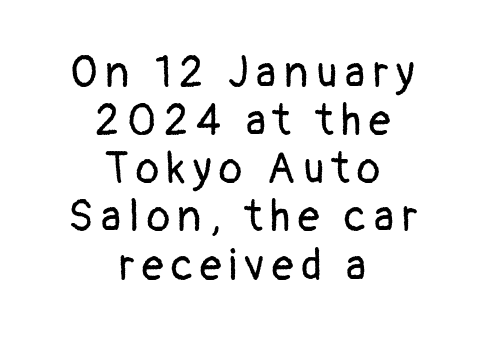
Q: Is the text bold? A: No.
Q: Is the text italic (slanted)? A: No, it is upright.
Q: Is the typeface a serif or a sans-serif typeface? A: Sans-serif.
Q: Is the text underlined? A: No.
Q: How is the paragraph aligned? A: Centered.
Q: Is the spacing between lines tight, normal or loose? A: Tight.
Q: Width (condensed, normal, or wide)? A: Normal.
Q: Stroke contrast? A: Low.
Q: x-height? A: Medium.
Q: Monospaced? A: No.
